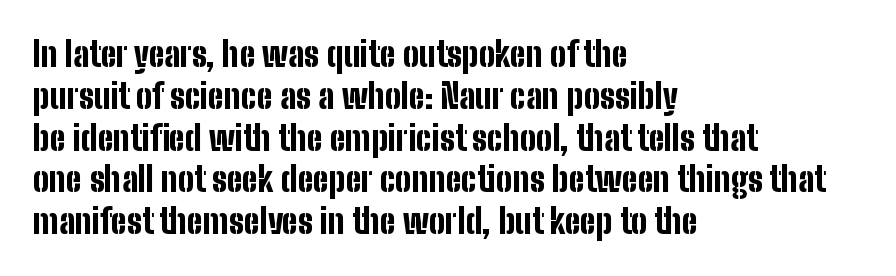
Q: Is the text bold? A: Yes.
Q: Is the text italic (slanted)? A: No, it is upright.
Q: Is the typeface a serif or a sans-serif typeface? A: Sans-serif.
Q: Is the text underlined? A: No.
Q: How is the paragraph aligned? A: Left-aligned.
Q: Is the spacing between letters normal or unusually wide? A: Normal.
Q: Width (condensed, normal, or wide)? A: Condensed.
Q: Stroke contrast? A: Low.
Q: x-height? A: Medium.
Q: Monospaced? A: No.
